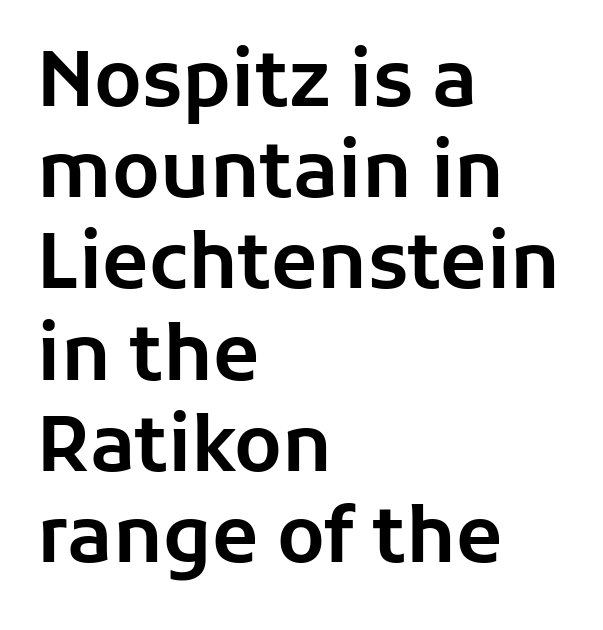
The image shows 76 px sans-serif type, upright; set left-aligned, line spacing 1.2x, normal letter spacing, not underlined; low stroke contrast and a medium x-height.
